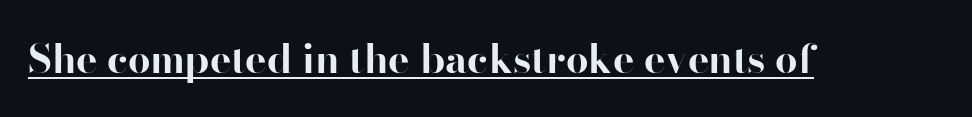
Q: Is the text bold? A: Yes.
Q: Is the text italic (slanted)? A: No, it is upright.
Q: Is the typeface a serif or a sans-serif typeface? A: Sans-serif.
Q: Is the text underlined? A: Yes.
Q: Is the spacing between letters normal or unusually wide? A: Normal.
Q: Width (condensed, normal, or wide)? A: Normal.
Q: Stroke contrast? A: High.
Q: x-height? A: Small.
Q: Monospaced? A: No.
